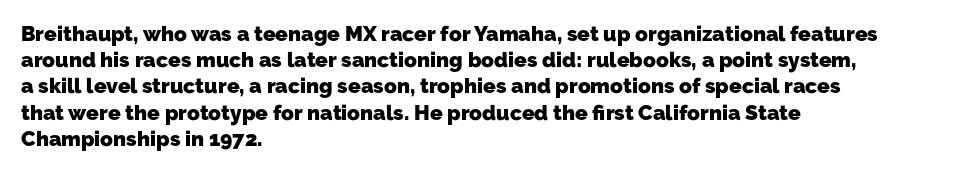
The image shows 21 px bold type; set left-aligned, normal line spacing (1.25x), normal letter spacing, not underlined.
